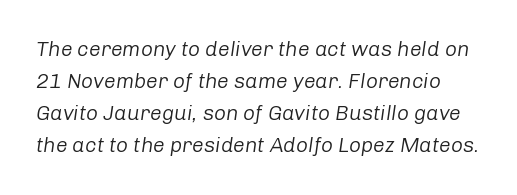
Q: Is the text bold? A: No.
Q: Is the text italic (slanted)? A: Yes, it leans right by about 8 degrees.
Q: Is the text underlined? A: No.
Q: Is the spacing between letters normal or unusually wide? A: Normal.
Q: Is the spacing between lines tight, normal or loose? A: Normal.
